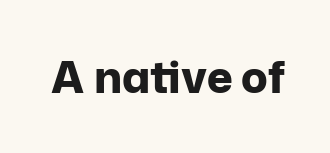
Q: Is the text bold? A: Yes.
Q: Is the text italic (slanted)? A: No, it is upright.
Q: Is the typeface a serif or a sans-serif typeface? A: Sans-serif.
Q: Is the text underlined? A: No.
Q: Is the spacing between letters normal or unusually wide? A: Normal.
Q: Width (condensed, normal, or wide)? A: Normal.
Q: Stroke contrast? A: Low.
Q: x-height? A: Medium.
Q: Monospaced? A: No.
